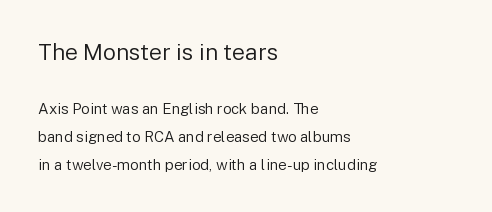
{"italic": "no", "bold": "no", "underline": "no", "align": "left", "line_spacing_ratio": 1.86, "letter_spacing": "normal", "letter_spacing_em": 0.0, "larger_block": "first", "size_ratio": 1.53, "glyph_px": 23}
